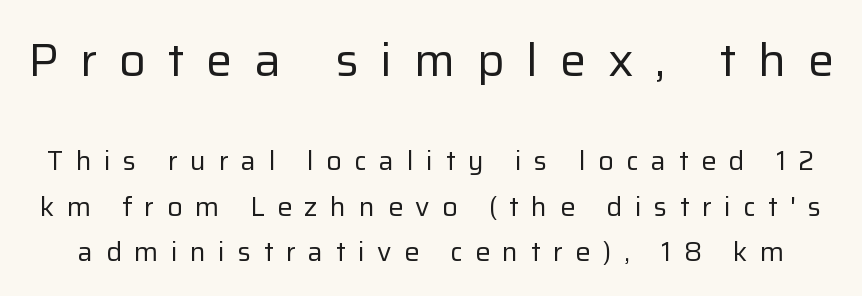
Q: Is the text bold? A: No.
Q: Is the text italic (slanted)? A: No, it is upright.
Q: Is the typeface a serif or a sans-serif typeface? A: Sans-serif.
Q: Is the text underlined? A: No.
Q: Is the spacing between letters normal or unusually wide? A: Unusually wide.
Q: Is the spacing between lines tight, normal or loose? A: Normal.
Q: Which block of text is set in a larger size, the first (top) or the second (bottom)? A: The first (top) one.
Q: Width (condensed, normal, or wide)? A: Normal.
Q: Stroke contrast? A: Low.
Q: x-height? A: Medium.
Q: Monospaced? A: No.
